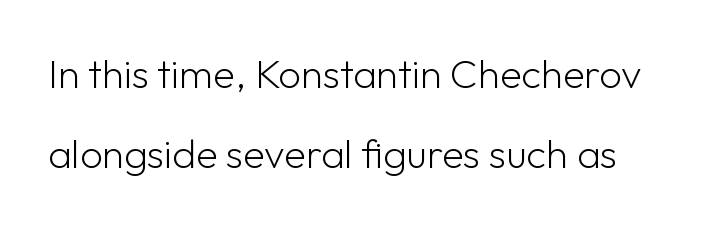
A typesetter would mark this as roman, not italic. The foot of each line stays bare and open. What's the leading like? Stretched, with rows far apart. The letters look calm and open, with moderate or lighter stems. You could call the tracking neutral — neither tight nor loose. Proportional: the letters do not fall into vertical columns.
